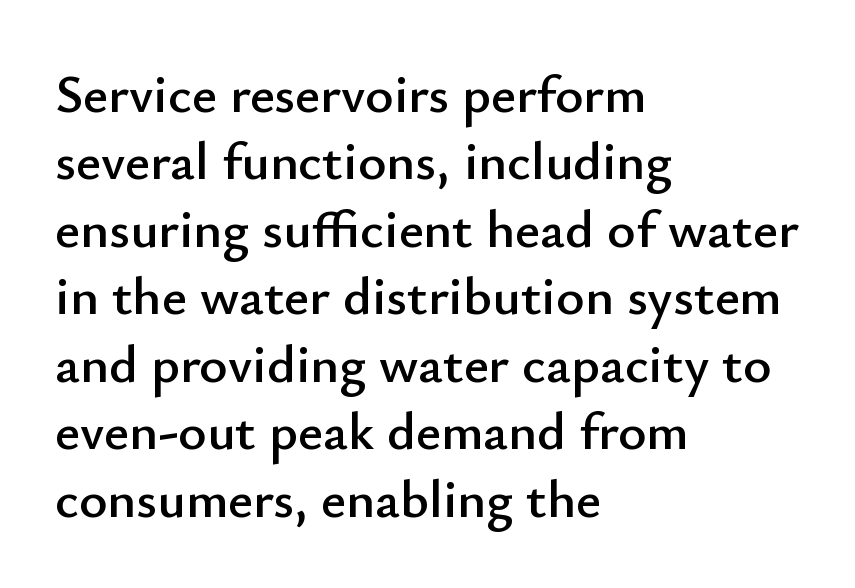
Successive baselines arrive at the customary interval. Quick note: not italic, upright. A sans-serif font was chosen for this passage. The paragraph shown leans on its left margin. Look at the tracking — it's just the regular setting, nothing added.
